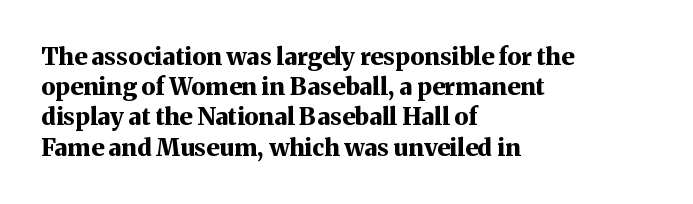
The image shows 24 px bold type, upright; set left-aligned, normal line spacing (1.26x), normal letter spacing, not underlined.
